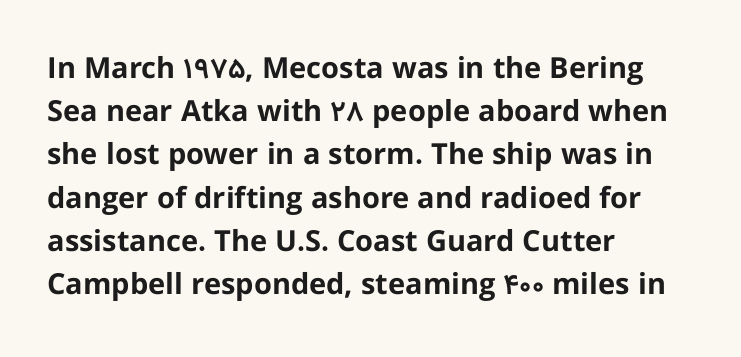
The image shows 29 px bold sans-serif type, upright; set left-aligned, normal line spacing (1.49x), normal letter spacing, not underlined; low stroke contrast and a medium x-height.
